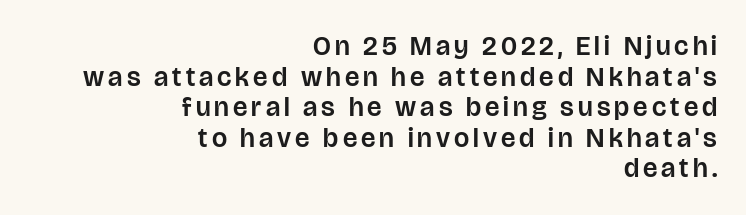
This sample trades vertical openness for compactness between lines. The typography opts for an upright posture over an oblique one. Nobody drew a line under any word here. The compositor pushed each line to the right boundary.
